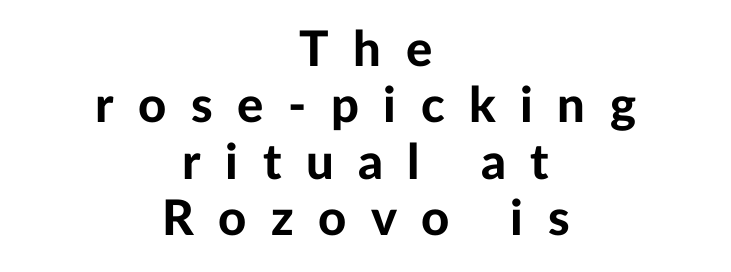
Posture: straight, roman, zero tilt. Lines of text with bare space underneath. Plenty of ink on the page — the face is bold. Examine the stroke ends and you'll find no serifs. In terms of leading, this rendering errs on the cramped side.
